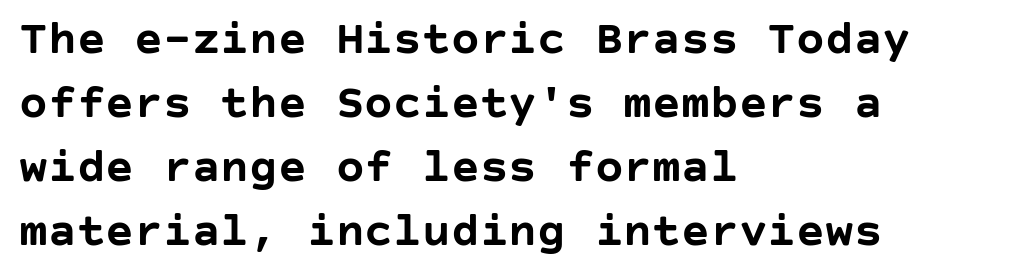
The image shows 48 px semibold sans-serif type, upright; set left-aligned, normal line spacing (1.33x), normal letter spacing, not underlined; low stroke contrast and a large x-height.
